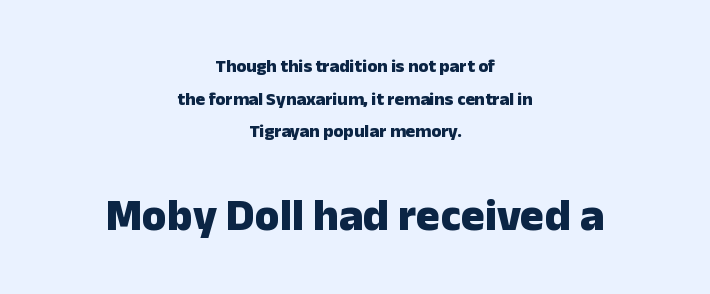
Reading down the block, each line starts at a different indent, mirrored at its end. Unlike a traditional serif, this face leaves its strokes unadorned. The strip under each line holds only bare page. This is the regular roman posture of the typeface. These lines are rendered in a variable-pitch font.
